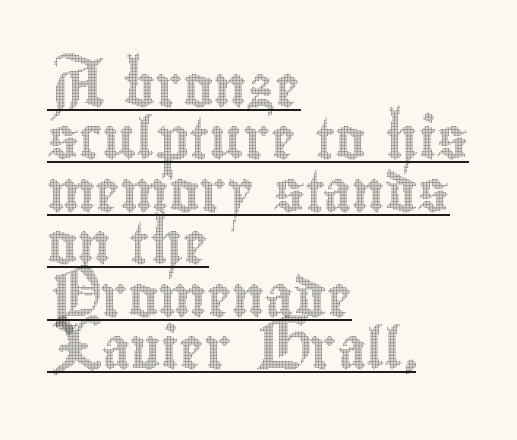
{"italic": "no", "width": "condensed", "x_height": "small", "monospaced": "no", "underline": "yes", "align": "left", "line_spacing": "normal", "line_spacing_ratio": 1.28, "letter_spacing": "normal", "letter_spacing_em": 0.0, "glyph_px": 41}
